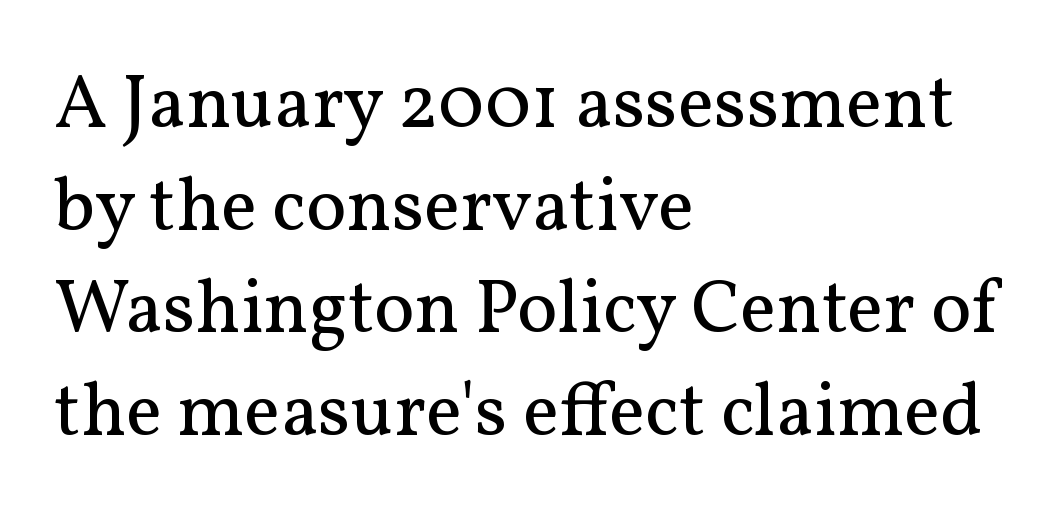
Q: Is the text bold? A: No.
Q: Is the text italic (slanted)? A: No, it is upright.
Q: Is the typeface a serif or a sans-serif typeface? A: Serif.
Q: Is the text underlined? A: No.
Q: How is the paragraph aligned? A: Left-aligned.
Q: Is the spacing between letters normal or unusually wide? A: Normal.
Q: Is the spacing between lines tight, normal or loose? A: Normal.
Q: Width (condensed, normal, or wide)? A: Normal.
Q: Stroke contrast? A: Medium.
Q: x-height? A: Medium.
Q: Monospaced? A: No.
